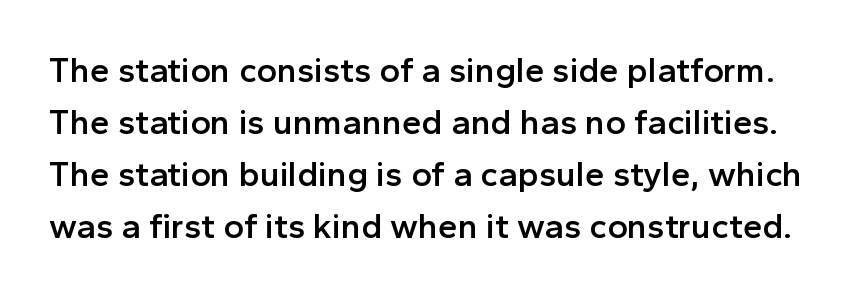
Q: Is the text bold? A: Semi-bold.
Q: Is the text italic (slanted)? A: No, it is upright.
Q: Is the typeface a serif or a sans-serif typeface? A: Sans-serif.
Q: Is the text underlined? A: No.
Q: Is the spacing between letters normal or unusually wide? A: Normal.
Q: Is the spacing between lines tight, normal or loose? A: Normal.
Q: Width (condensed, normal, or wide)? A: Normal.
Q: x-height? A: Medium.
Q: Monospaced? A: No.
